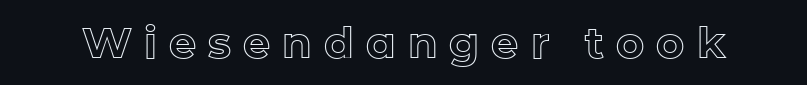
{"italic": "no", "width": "normal", "x_height": "medium", "monospaced": "no", "underline": "no", "letter_spacing": "wide", "letter_spacing_em": 0.28, "glyph_px": 43}
